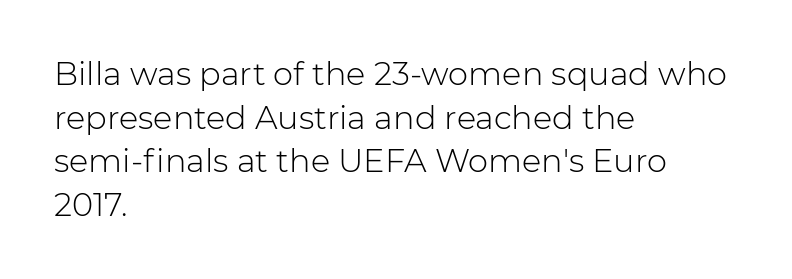
Looks like regular typesetting: each glyph gets only the width it needs. The lines in this sample share a left origin and differ only in where they stop. Is there much room between lines? A standard amount, neither cramped nor airy. Descender tails drop into unmarked territory. Nothing heavy about these letters — not bold at all.
